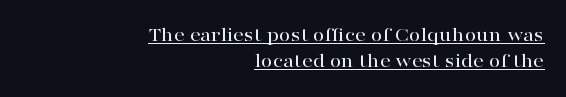
{"italic": "no", "underline": "yes", "align": "right", "line_spacing": "normal", "line_spacing_ratio": 1.26, "letter_spacing": "normal", "letter_spacing_em": 0.0, "glyph_px": 21}
